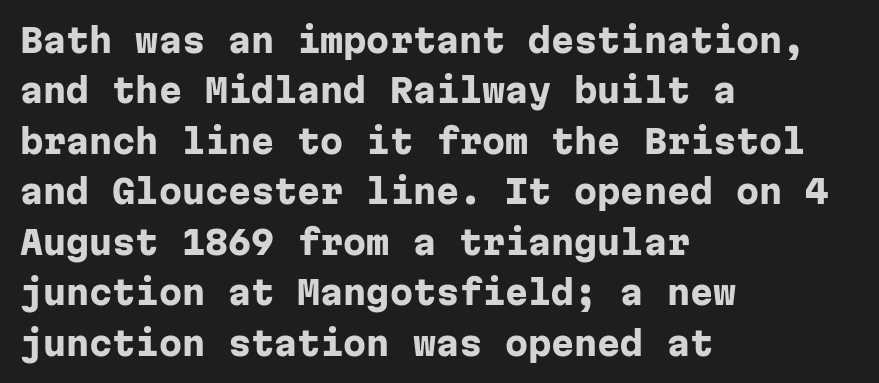
{"serif": "no", "italic": "no", "bold": "yes", "weight": "heavy", "width": "normal", "stroke_contrast": "low", "x_height": "medium", "monospaced": "yes", "underline": "no", "align": "left", "line_spacing": "normal", "line_spacing_ratio": 1.53, "letter_spacing": "normal", "letter_spacing_em": 0.0, "glyph_px": 33}
